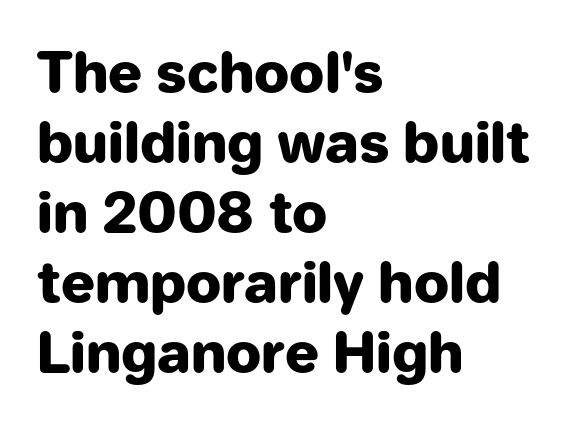
{"serif": "no", "italic": "no", "bold": "yes", "weight": "heavy", "width": "normal", "stroke_contrast": "low", "x_height": "medium", "monospaced": "no", "underline": "no", "align": "left", "line_spacing": "normal", "line_spacing_ratio": 1.25, "letter_spacing": "normal", "letter_spacing_em": 0.0, "glyph_px": 56}
